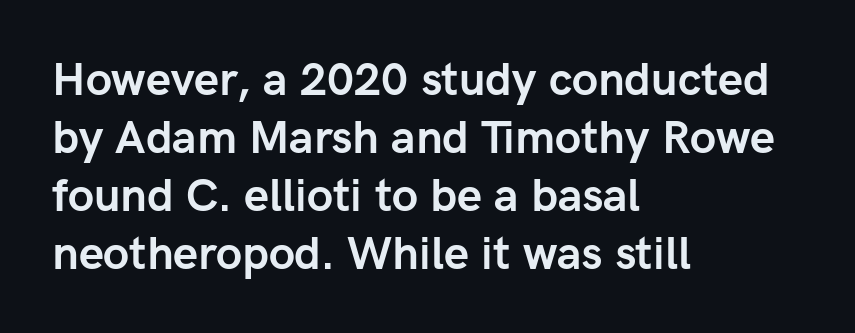
The image shows 45 px semibold sans-serif type, upright; set left-aligned, normal line spacing (1.29x), normal letter spacing, not underlined; low stroke contrast and a medium x-height.
